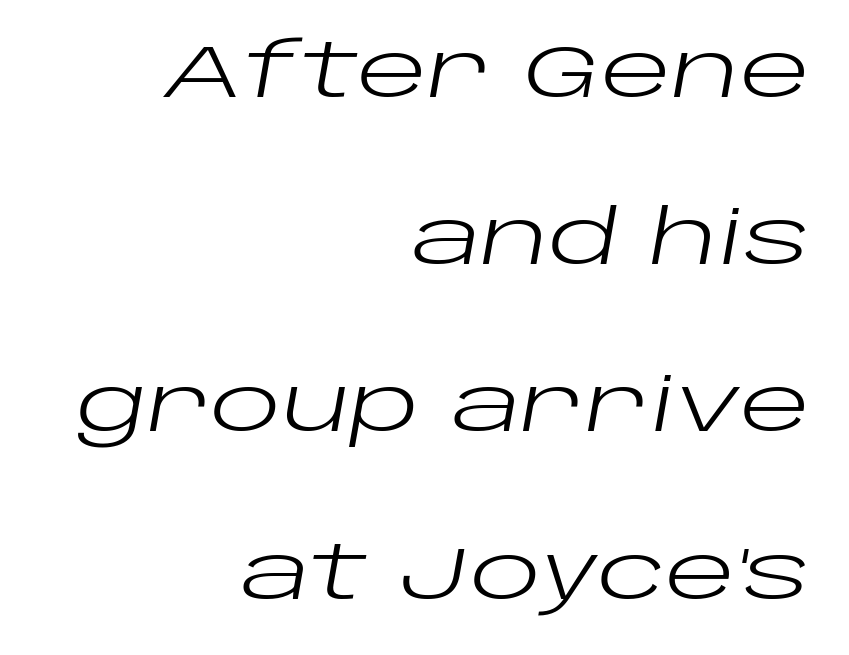
Q: Is the text bold? A: No.
Q: Is the text italic (slanted)? A: Yes, it leans right by about 10 degrees.
Q: Is the text underlined? A: No.
Q: How is the paragraph aligned? A: Right-aligned.
Q: Is the spacing between letters normal or unusually wide? A: Normal.
Q: Is the spacing between lines tight, normal or loose? A: Loose.
Q: Width (condensed, normal, or wide)? A: Wide.
Q: Stroke contrast? A: Low.
Q: x-height? A: Large.
Q: Monospaced? A: No.
